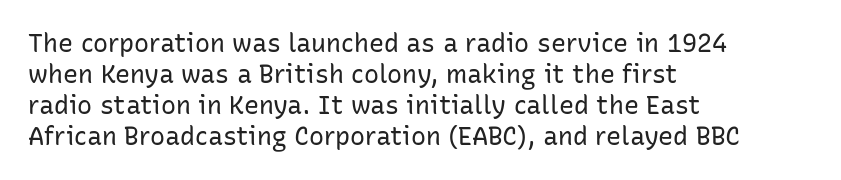
The image shows 25 px text type, upright; set left-aligned, line spacing 1.24x, normal letter spacing, not underlined.
